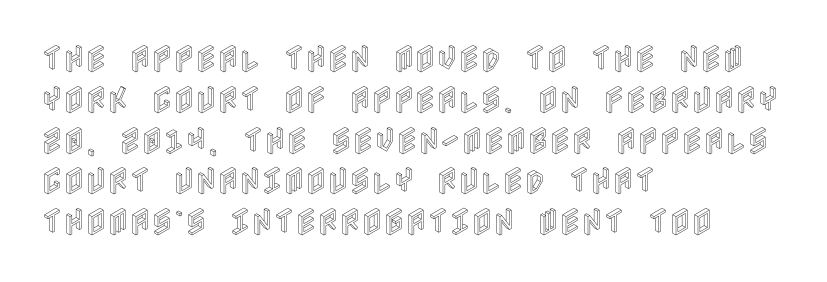
The image shows 30 px condensed type, upright; set left-aligned, normal line spacing (1.36x), normal letter spacing, not underlined; a large x-height.
